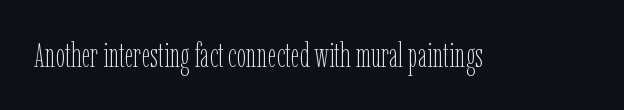
{"italic": "no", "bold": "no", "weight": "thin", "width": "condensed", "stroke_contrast": "low", "x_height": "medium", "monospaced": "no", "underline": "no", "letter_spacing": "normal", "letter_spacing_em": 0.0, "glyph_px": 34}
